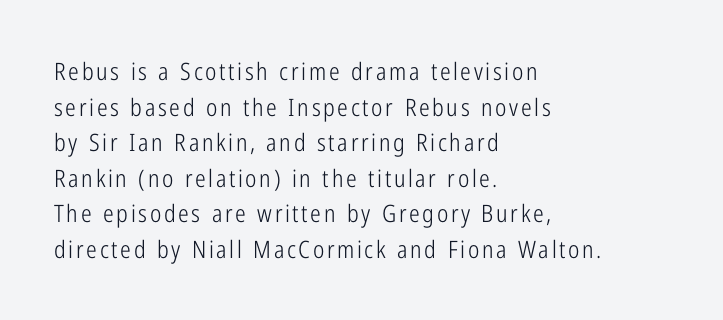
{"italic": "no", "bold": "no", "underline": "no", "align": "left", "line_spacing": "normal", "line_spacing_ratio": 1.48, "glyph_px": 24}
